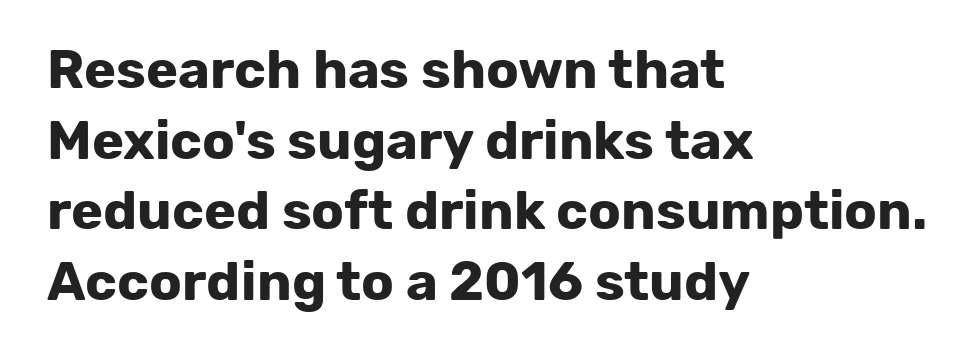
Q: Is the text bold? A: Yes.
Q: Is the text italic (slanted)? A: No, it is upright.
Q: Is the typeface a serif or a sans-serif typeface? A: Sans-serif.
Q: Is the text underlined? A: No.
Q: How is the paragraph aligned? A: Left-aligned.
Q: Is the spacing between letters normal or unusually wide? A: Normal.
Q: Is the spacing between lines tight, normal or loose? A: Normal.
Q: Width (condensed, normal, or wide)? A: Normal.
Q: Stroke contrast? A: Low.
Q: x-height? A: Medium.
Q: Monospaced? A: No.
